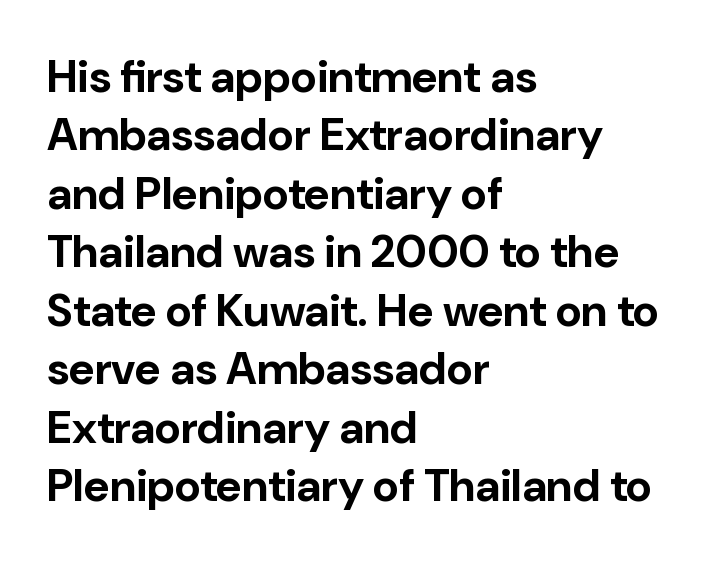
{"serif": "no", "italic": "no", "bold": "yes", "weight": "bold", "width": "normal", "stroke_contrast": "low", "x_height": "medium", "monospaced": "no", "underline": "no", "align": "left", "line_spacing": "normal", "line_spacing_ratio": 1.3, "letter_spacing": "normal", "letter_spacing_em": 0.0, "glyph_px": 45}
